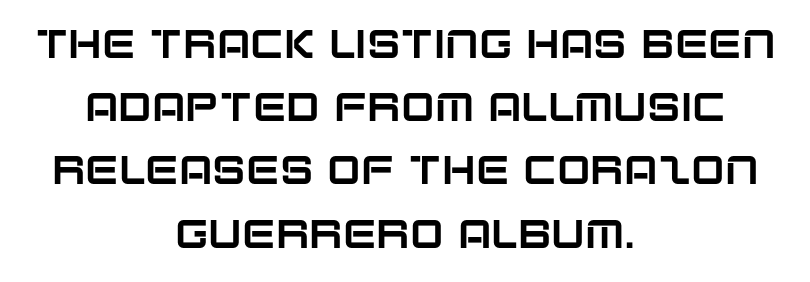
Q: Is the text italic (slanted)? A: No, it is upright.
Q: Is the typeface a serif or a sans-serif typeface? A: Sans-serif.
Q: Is the text underlined? A: No.
Q: How is the paragraph aligned? A: Centered.
Q: Is the spacing between letters normal or unusually wide? A: Normal.
Q: Is the spacing between lines tight, normal or loose? A: Normal.
Q: Width (condensed, normal, or wide)? A: Normal.
Q: Stroke contrast? A: Low.
Q: x-height? A: Large.
Q: Monospaced? A: No.
